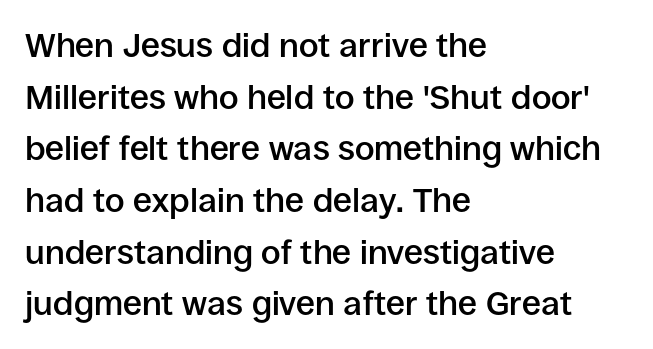
{"serif": "no", "italic": "no", "bold": "semi", "weight": "semibold", "width": "normal", "stroke_contrast": "low", "x_height": "large", "monospaced": "no", "underline": "no", "align": "left", "line_spacing": "normal", "line_spacing_ratio": 1.52, "letter_spacing": "normal", "letter_spacing_em": 0.0, "glyph_px": 34}
